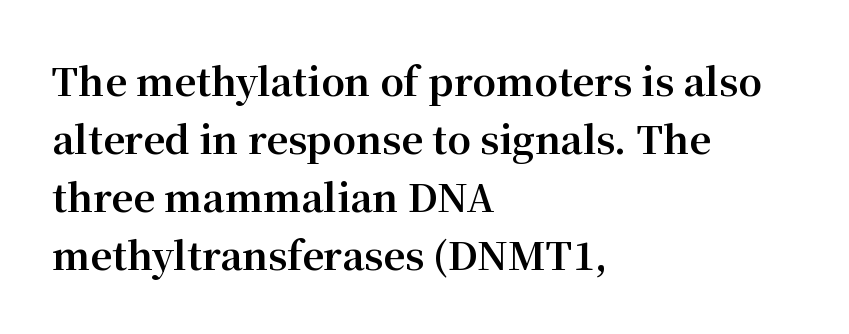
Q: Is the text bold? A: Yes.
Q: Is the text italic (slanted)? A: No, it is upright.
Q: Is the typeface a serif or a sans-serif typeface? A: Serif.
Q: Is the text underlined? A: No.
Q: How is the paragraph aligned? A: Left-aligned.
Q: Is the spacing between letters normal or unusually wide? A: Normal.
Q: Is the spacing between lines tight, normal or loose? A: Normal.
Q: Width (condensed, normal, or wide)? A: Normal.
Q: Stroke contrast? A: Medium.
Q: x-height? A: Medium.
Q: Monospaced? A: No.
